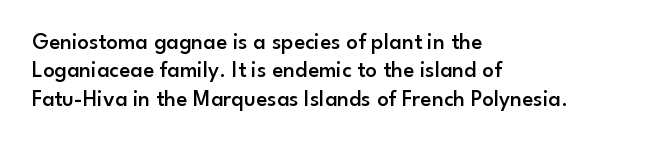
Is the letter spacing exaggerated? No — it looks like the ordinary default. Do the letters lean? They stand straight. Is the type bold? Partly — it's a semibold, heavier than regular but not fully bold. Lines of text with bare space underneath. The text block is weighted toward the left margin, trailing off unevenly rightward.
